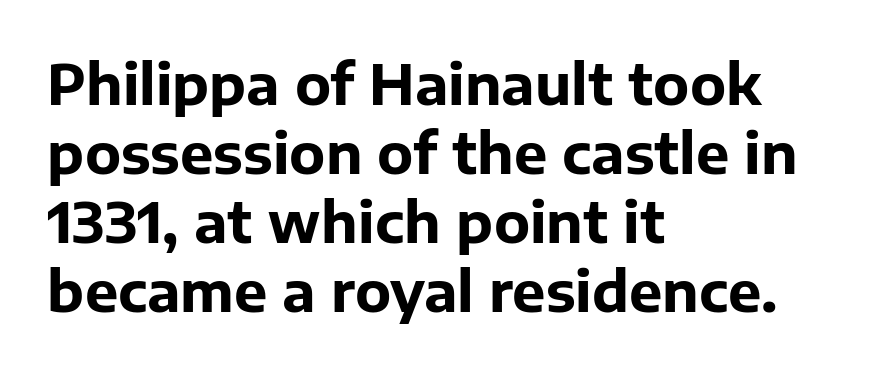
The image shows 56 px bold sans-serif type, upright; set left-aligned, line spacing 1.23x, normal letter spacing, not underlined; low stroke contrast and a medium x-height.
